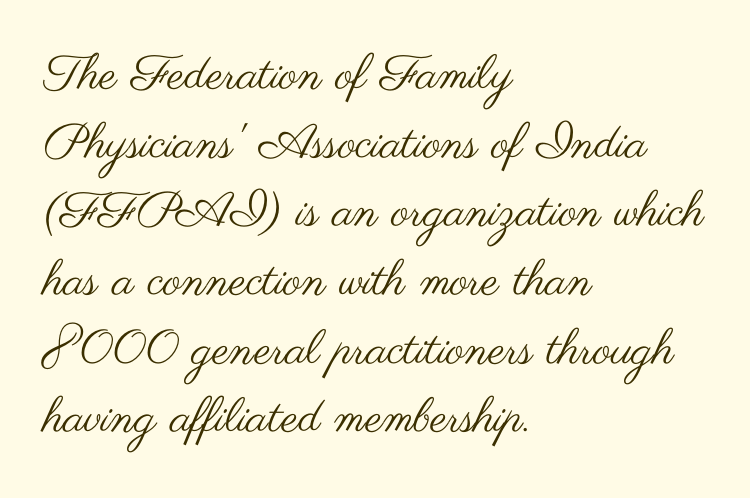
The image shows 48 px regular-weight, wide sans-serif type; set left-aligned, normal line spacing (1.43x), normal letter spacing, not underlined; medium stroke contrast and a small x-height.
